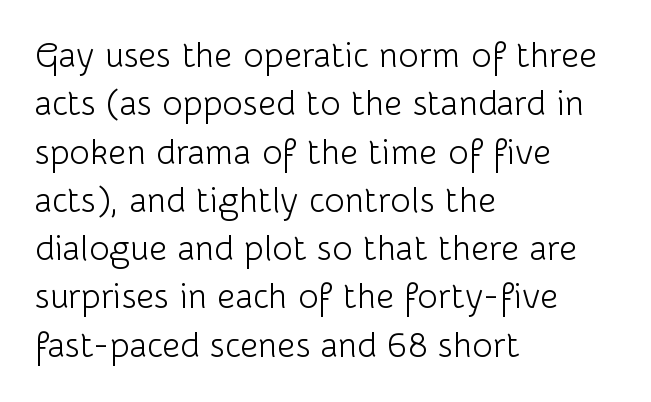
The image shows 35 px light sans-serif type, upright; set left-aligned, normal line spacing (1.38x), normal letter spacing, not underlined; low stroke contrast and a medium x-height.
